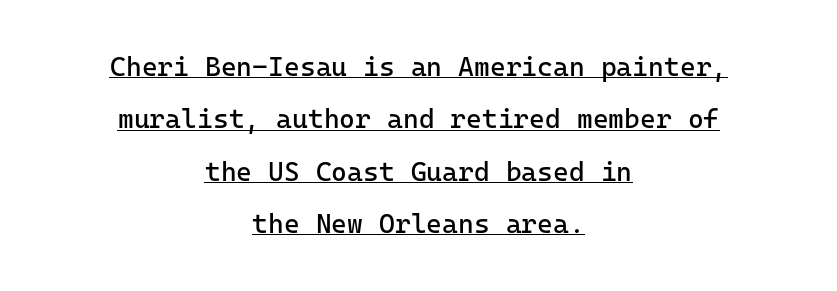
Is the type heavy? It reads as light-to-regular instead. The axis of the letterforms is exactly vertical. Typeset on center — no edge is straight. Loosely led — the rows are spread out.
